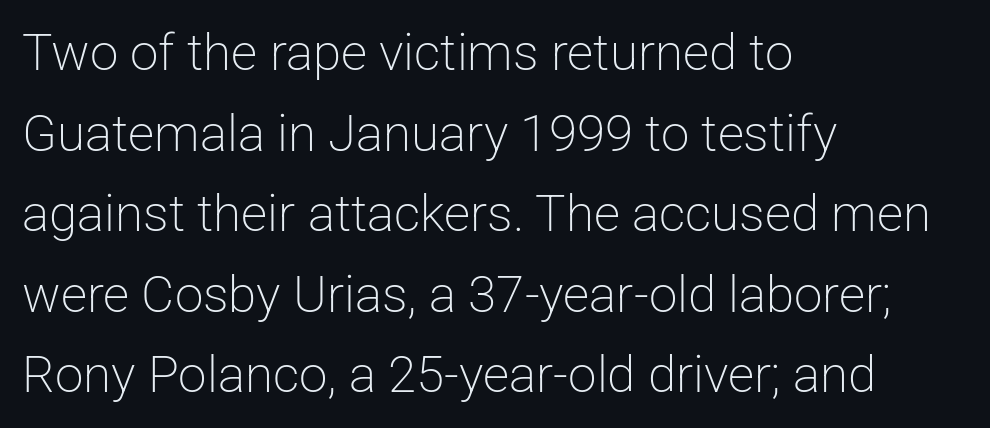
A normal amount of white space separates one row of letters from the next. The strip under each line holds only bare page. What kind of face is this? One without serifs — a sans. Unbolded letterforms with no extra heft.
